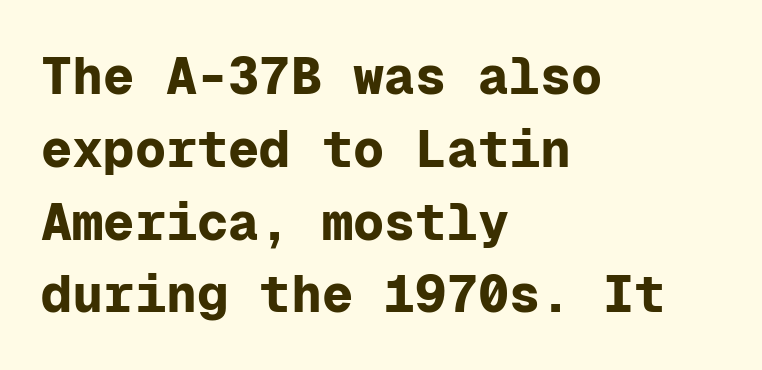
The image shows 52 px bold sans-serif type, upright, monospaced; set left-aligned, normal line spacing (1.4x), normal letter spacing, not underlined; low stroke contrast and a medium x-height.
